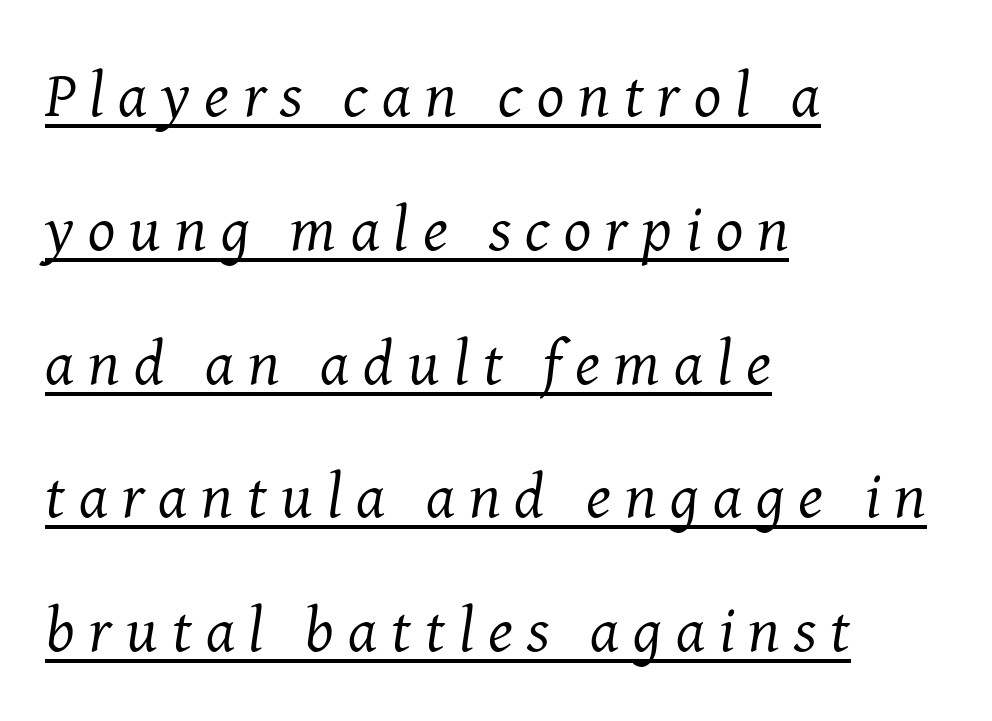
{"serif": "yes", "italic": "yes", "lean": "right", "slant_degrees": 8, "bold": "no", "weight": "regular", "width": "normal", "stroke_contrast": "medium", "x_height": "medium", "monospaced": "no", "underline": "yes", "align": "left", "line_spacing": "loose", "line_spacing_ratio": 2.09, "letter_spacing": "wide", "letter_spacing_em": 0.22, "glyph_px": 64}
